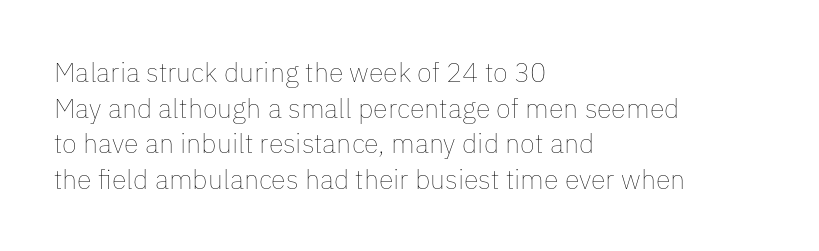
{"italic": "no", "bold": "no", "underline": "no", "align": "left", "line_spacing": "normal", "line_spacing_ratio": 1.32, "letter_spacing": "normal", "letter_spacing_em": 0.0, "glyph_px": 27}
